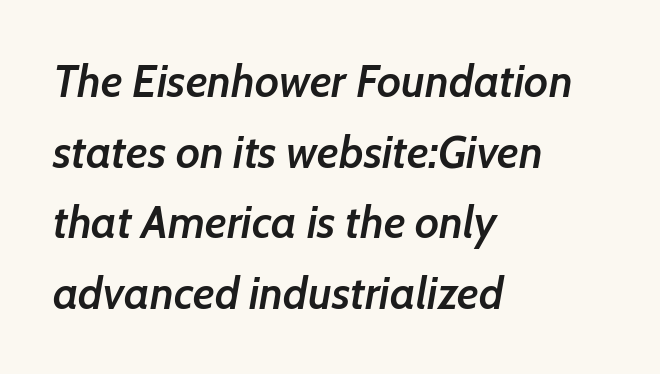
Q: Is the text bold? A: Semi-bold.
Q: Is the text italic (slanted)? A: Yes, it leans right by about 7 degrees.
Q: Is the text underlined? A: No.
Q: How is the paragraph aligned? A: Left-aligned.
Q: Is the spacing between letters normal or unusually wide? A: Normal.
Q: Is the spacing between lines tight, normal or loose? A: Normal.
Q: Width (condensed, normal, or wide)? A: Normal.
Q: Stroke contrast? A: Low.
Q: x-height? A: Medium.
Q: Monospaced? A: No.
